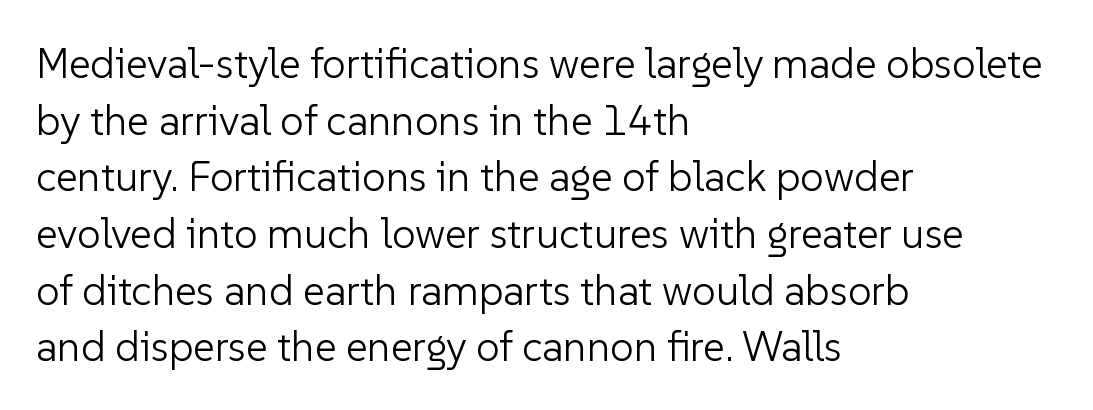
Underlining? Definitely not there. These lines are rendered in a variable-pitch font. Observe the ordinary spacing: letters are neighbours, not strangers. Leading matches the norm, producing a regular column.
